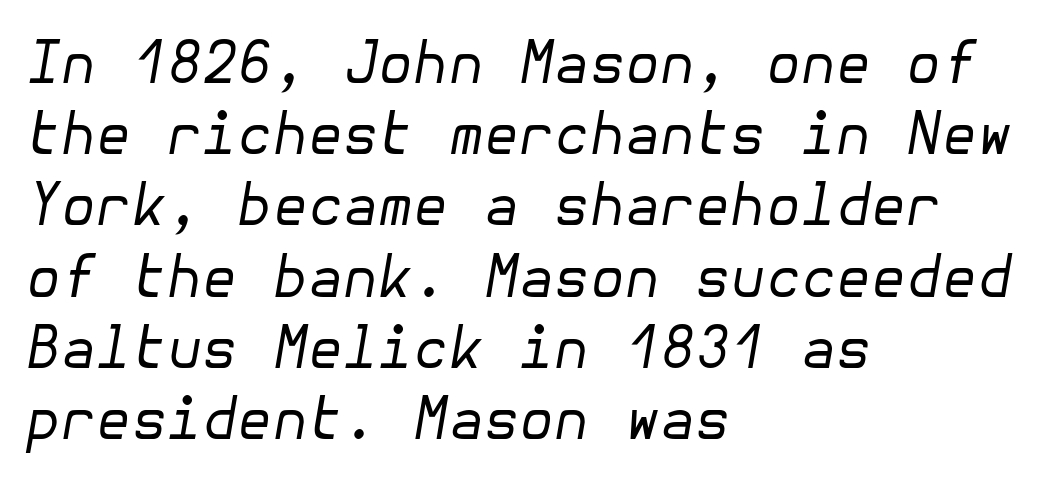
The image shows 57 px regular-weight type, italic (leaning right); set left-aligned, normal line spacing (1.25x), normal letter spacing, not underlined; low stroke contrast and a medium x-height.
